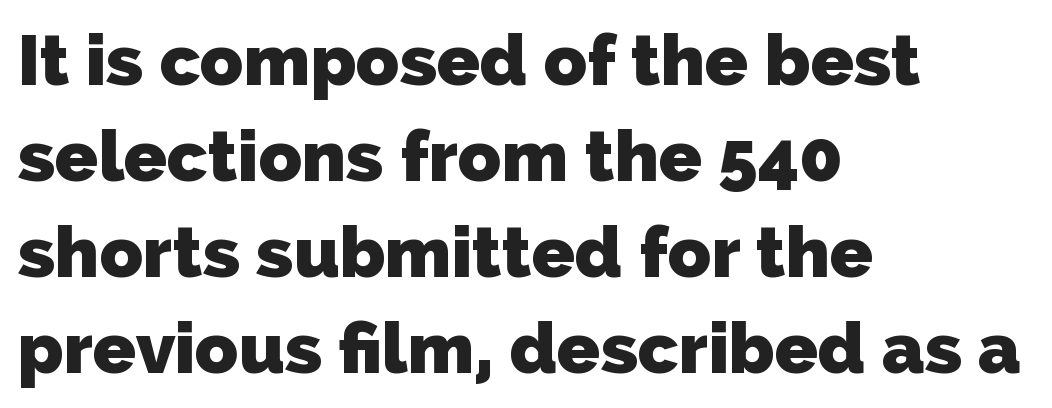
The image shows 71 px heavy sans-serif type; set left-aligned, normal line spacing (1.35x), normal letter spacing, not underlined; low stroke contrast and a medium x-height.
